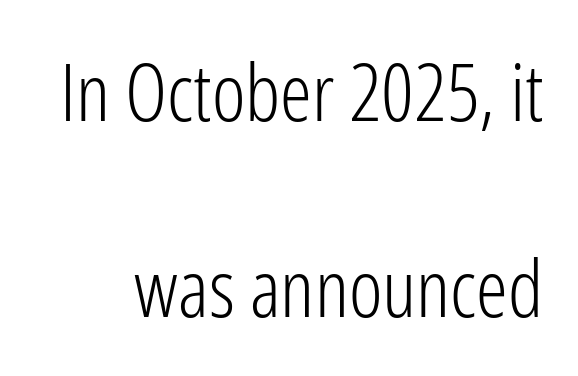
The image shows 80 px light, condensed sans-serif type, upright; set loose line spacing (2.45x), normal letter spacing, not underlined; low stroke contrast and a medium x-height.
